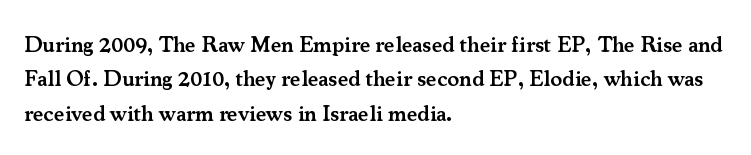
The lines in this sample share a left origin and differ only in where they stop. Firm but not heavy-handed strokes: this text is semibold. A typesetter would call this leading conventional body-copy spacing. Decoration check: the copy has no underline. There is no visible air inserted between adjacent glyphs. Ordinary non-slanted type is in use.
